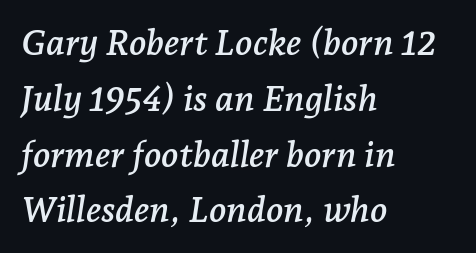
Q: Is the text italic (slanted)? A: Yes, it leans right by about 7 degrees.
Q: Is the typeface a serif or a sans-serif typeface? A: Serif.
Q: Is the text underlined? A: No.
Q: How is the paragraph aligned? A: Left-aligned.
Q: Is the spacing between letters normal or unusually wide? A: Normal.
Q: Is the spacing between lines tight, normal or loose? A: Normal.
Q: Width (condensed, normal, or wide)? A: Normal.
Q: Stroke contrast? A: Low.
Q: x-height? A: Medium.
Q: Monospaced? A: No.
